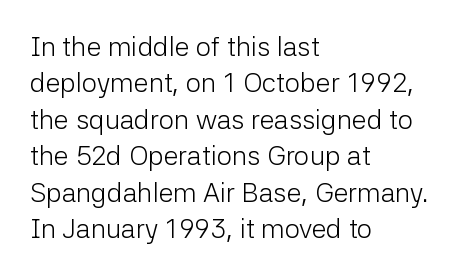
{"italic": "no", "bold": "no", "underline": "no", "align": "left", "line_spacing": "normal", "line_spacing_ratio": 1.35, "letter_spacing": "normal", "letter_spacing_em": 0.0, "glyph_px": 27}
